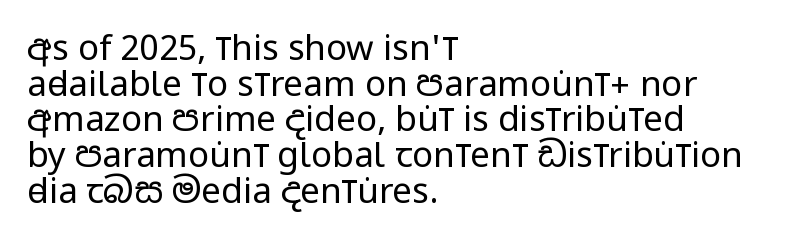
Q: Is the text bold? A: No.
Q: Is the text italic (slanted)? A: No, it is upright.
Q: Is the typeface a serif or a sans-serif typeface? A: Sans-serif.
Q: Is the text underlined? A: No.
Q: How is the paragraph aligned? A: Left-aligned.
Q: Is the spacing between letters normal or unusually wide? A: Normal.
Q: Is the spacing between lines tight, normal or loose? A: Tight.
Q: Width (condensed, normal, or wide)? A: Condensed.
Q: Stroke contrast? A: Low.
Q: x-height? A: Large.
Q: Monospaced? A: No.
